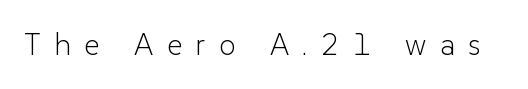
{"serif": "no", "italic": "no", "bold": "no", "weight": "light", "width": "normal", "stroke_contrast": "low", "x_height": "medium", "monospaced": "no", "underline": "no", "letter_spacing": "wide", "letter_spacing_em": 0.45, "glyph_px": 30}
